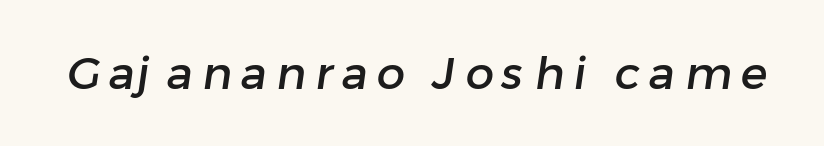
The image shows 45 px sans-serif type; set unusually wide letter spacing (+0.2 em), not underlined; low stroke contrast and a medium x-height.
